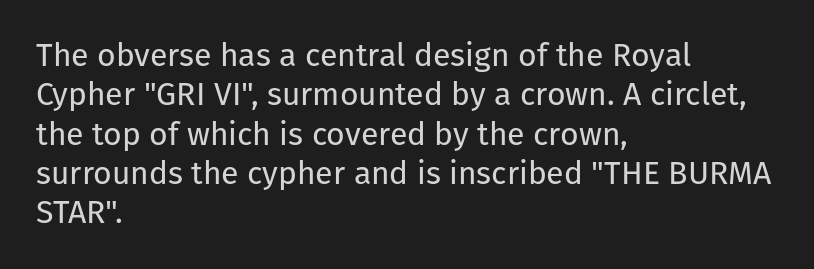
Q: Is the text bold? A: No.
Q: Is the text italic (slanted)? A: No, it is upright.
Q: Is the typeface a serif or a sans-serif typeface? A: Sans-serif.
Q: Is the text underlined? A: No.
Q: How is the paragraph aligned? A: Left-aligned.
Q: Is the spacing between letters normal or unusually wide? A: Normal.
Q: Width (condensed, normal, or wide)? A: Normal.
Q: Stroke contrast? A: Low.
Q: x-height? A: Medium.
Q: Monospaced? A: No.
